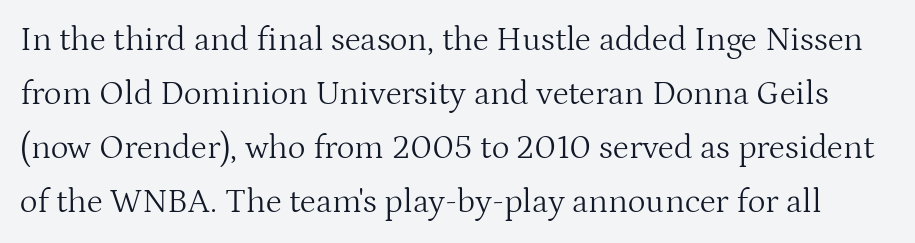
Old-style or modern, the face here clearly has serifs. Counters stay open thanks to moderate or lighter strokes. Tracking here is standard; glyphs follow each other at the usual distance. Rendered with straight, roman letterforms. The leading is moderate, giving the passage an even texture. Is this a fixed-width face? No — the glyphs have proportional, varying widths.
